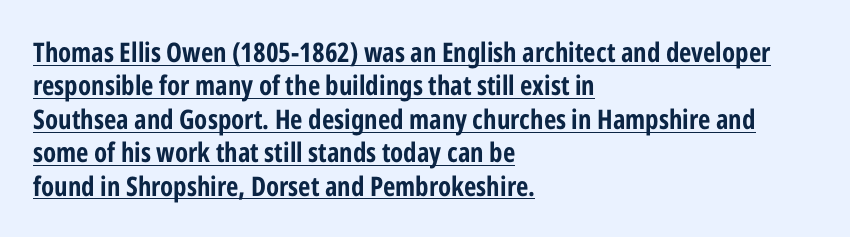
Q: Is the text bold? A: Yes.
Q: Is the text italic (slanted)? A: No, it is upright.
Q: Is the text underlined? A: Yes.
Q: How is the paragraph aligned? A: Left-aligned.
Q: Is the spacing between letters normal or unusually wide? A: Normal.
